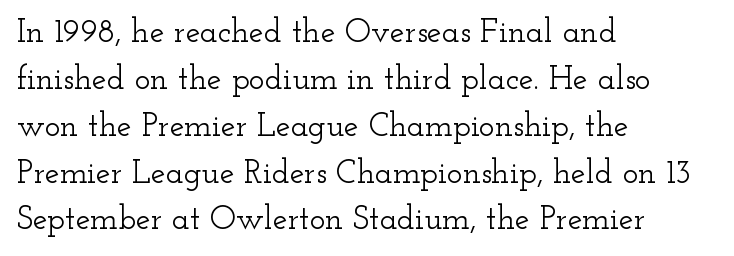
Q: Is the text italic (slanted)? A: No, it is upright.
Q: Is the typeface a serif or a sans-serif typeface? A: Serif.
Q: Is the text underlined? A: No.
Q: How is the paragraph aligned? A: Left-aligned.
Q: Is the spacing between letters normal or unusually wide? A: Normal.
Q: Is the spacing between lines tight, normal or loose? A: Normal.
Q: Width (condensed, normal, or wide)? A: Wide.
Q: Stroke contrast? A: Low.
Q: x-height? A: Small.
Q: Monospaced? A: No.
